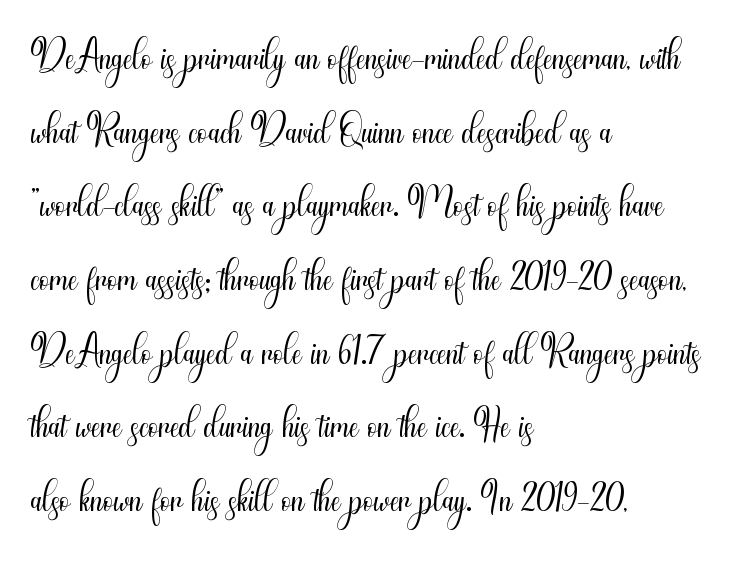
Q: Is the text bold? A: No.
Q: Is the text italic (slanted)? A: Yes.
Q: Is the typeface a serif or a sans-serif typeface? A: Sans-serif.
Q: Is the text underlined? A: No.
Q: How is the paragraph aligned? A: Left-aligned.
Q: Is the spacing between letters normal or unusually wide? A: Normal.
Q: Is the spacing between lines tight, normal or loose? A: Normal.
Q: Width (condensed, normal, or wide)? A: Condensed.
Q: Stroke contrast? A: Medium.
Q: x-height? A: Small.
Q: Monospaced? A: No.
